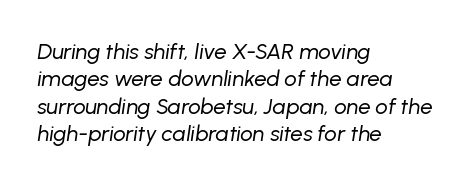
{"italic": "yes", "lean": "right", "slant_degrees": 8, "bold": "no", "underline": "no", "align": "left", "line_spacing": "normal", "line_spacing_ratio": 1.25, "letter_spacing": "normal", "letter_spacing_em": 0.0, "glyph_px": 22}
